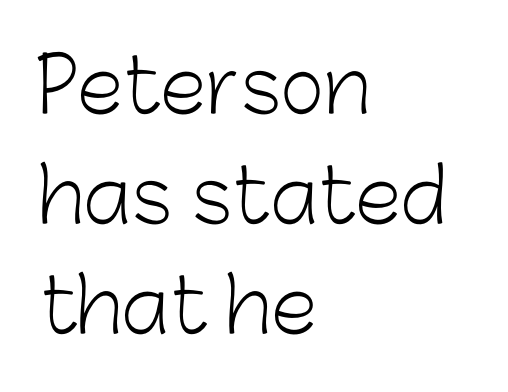
The image shows 75 px light sans-serif type, upright; set left-aligned, normal line spacing (1.47x), normal letter spacing, not underlined; low stroke contrast and a medium x-height.
